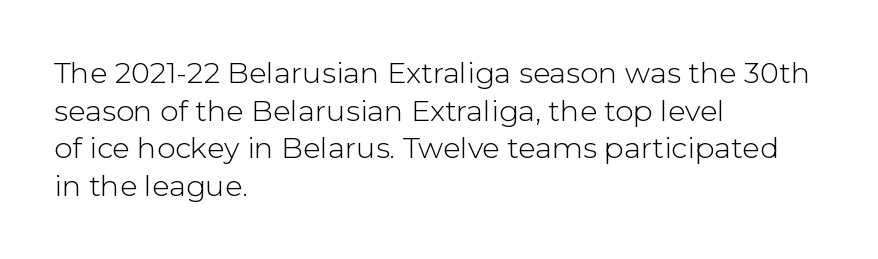
The image shows 29 px light sans-serif type, upright; set left-aligned, normal line spacing (1.3x), normal letter spacing, not underlined; low stroke contrast and a medium x-height.
